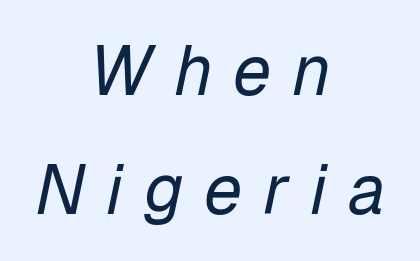
Only glyphs here, with clear space below each row. Looking at the ascenders, they clearly lean. Here the designer chose a conventional face with non-uniform glyph widths. Honestly, the letter spacing is so wide it's the main thing you notice. Does the copy run flush right? No — it is centered line by line. The passage shown is not bold in any degree.
